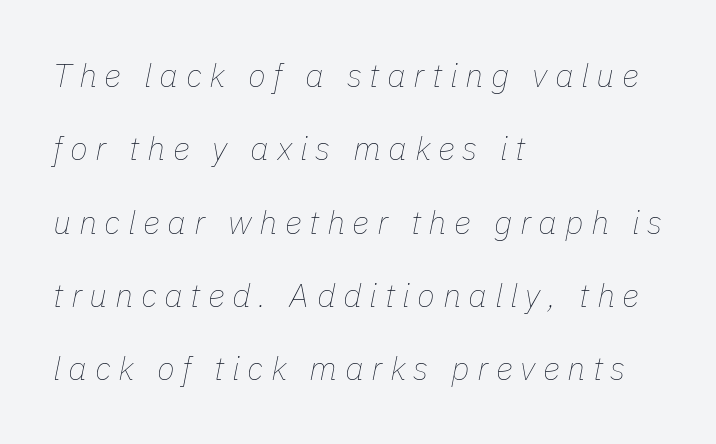
The passage shown leans; its letterforms are oblique. Students, observe: this is what heavily led, spacious text looks like. Think standard paragraph weight, or any step lighter than that. These lines are rendered in a variable-pitch font. Typeset ragged right — the left edge is the straight one. The strip under each line holds only bare page.
